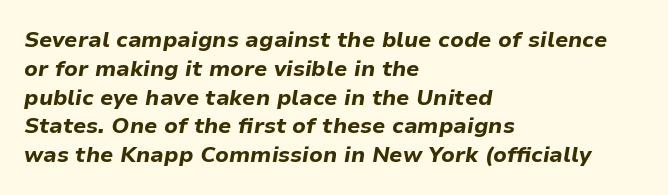
Q: Is the text bold? A: Yes.
Q: Is the text italic (slanted)? A: Yes, it leans right by about 9 degrees.
Q: Is the text underlined? A: No.
Q: How is the paragraph aligned? A: Left-aligned.
Q: Is the spacing between letters normal or unusually wide? A: Normal.
Q: Is the spacing between lines tight, normal or loose? A: Normal.
